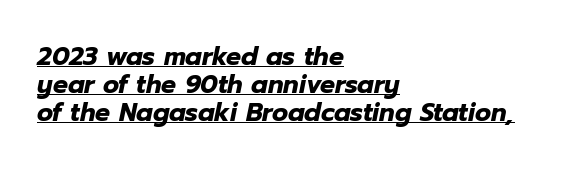
The image shows 25 px bold type, italic (leaning right); set left-aligned, tight line spacing (1.12x), normal letter spacing, underlined.
